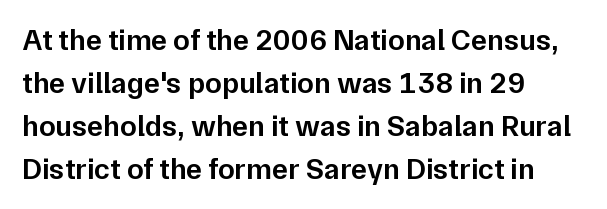
The image shows 30 px semibold sans-serif type, upright; set left-aligned, normal line spacing (1.43x), normal letter spacing, not underlined; low stroke contrast and a medium x-height.
